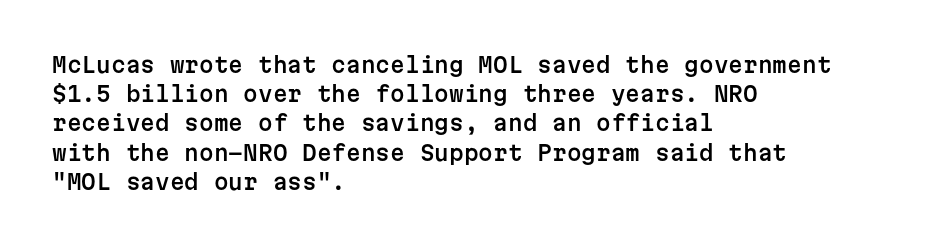
The image shows 21 px text type, upright; set left-aligned, normal line spacing (1.39x), normal letter spacing, not underlined.
